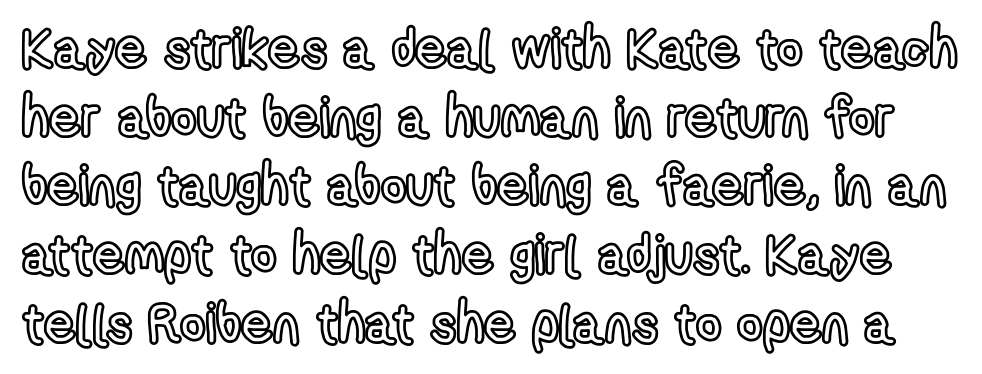
Letter spacing: default. Baseline-to-baseline distance is the conventional proportion of letter height. Each letter keeps its own natural width here, so spacing adapts to shape. Every stem runs plumb, perpendicular to the baseline. Descenders are the only things crossing below the line.
